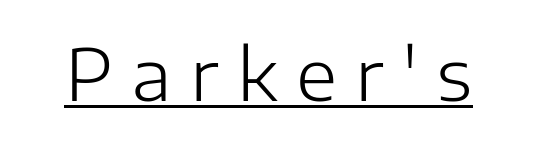
Q: Is the text bold? A: No.
Q: Is the text italic (slanted)? A: No, it is upright.
Q: Is the typeface a serif or a sans-serif typeface? A: Sans-serif.
Q: Is the text underlined? A: Yes.
Q: Is the spacing between letters normal or unusually wide? A: Unusually wide.
Q: Width (condensed, normal, or wide)? A: Normal.
Q: Stroke contrast? A: Low.
Q: x-height? A: Medium.
Q: Monospaced? A: No.
